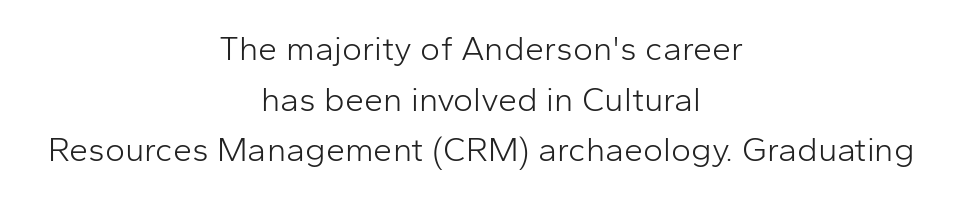
The image shows 34 px light sans-serif type, upright; set centered, normal line spacing (1.49x), normal letter spacing, not underlined; low stroke contrast and a medium x-height.
